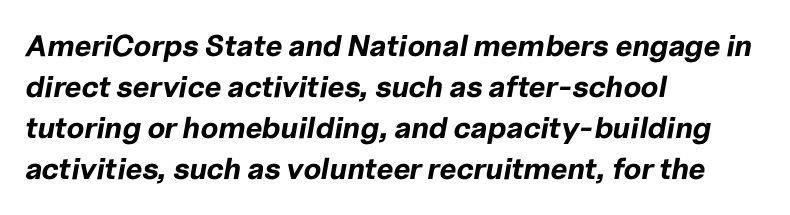
The compositor pushed each line to the left boundary. A normal amount of white space separates one row of letters from the next. The specimen omits any rule beneath the text block's lines. Varying glyph widths throughout — classic text-font behaviour. The letterforms sit shoulder to shoulder at normal distance. Slanted lettering throughout.
